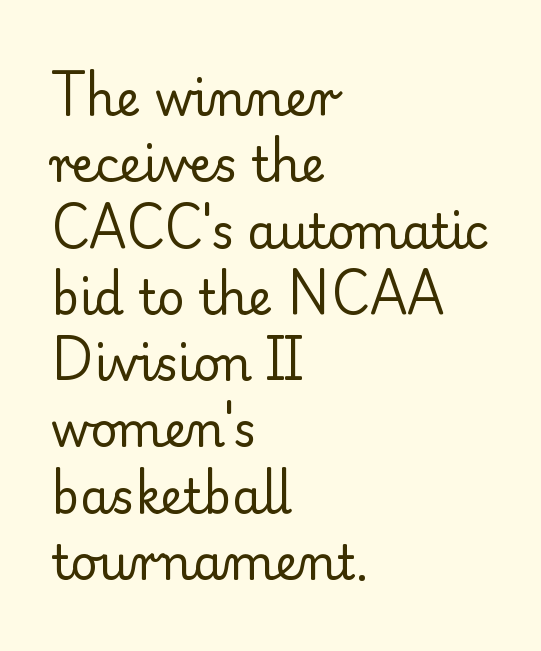
The rendering anchors every line to the left-hand side. Each letter keeps its own natural width here, so spacing adapts to shape. The letters look calm and open, with moderate or lighter stems. It's the straight-up-and-down kind of type. A normal amount of white space separates one row of letters from the next. Bare-footed words on every line.
